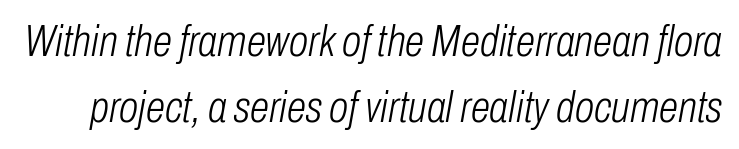
Q: Is the text bold? A: No.
Q: Is the text italic (slanted)? A: Yes, it leans right by about 10 degrees.
Q: Is the text underlined? A: No.
Q: Is the spacing between letters normal or unusually wide? A: Normal.
Q: Is the spacing between lines tight, normal or loose? A: Normal.
Q: Width (condensed, normal, or wide)? A: Condensed.
Q: Stroke contrast? A: Low.
Q: x-height? A: Medium.
Q: Monospaced? A: No.
